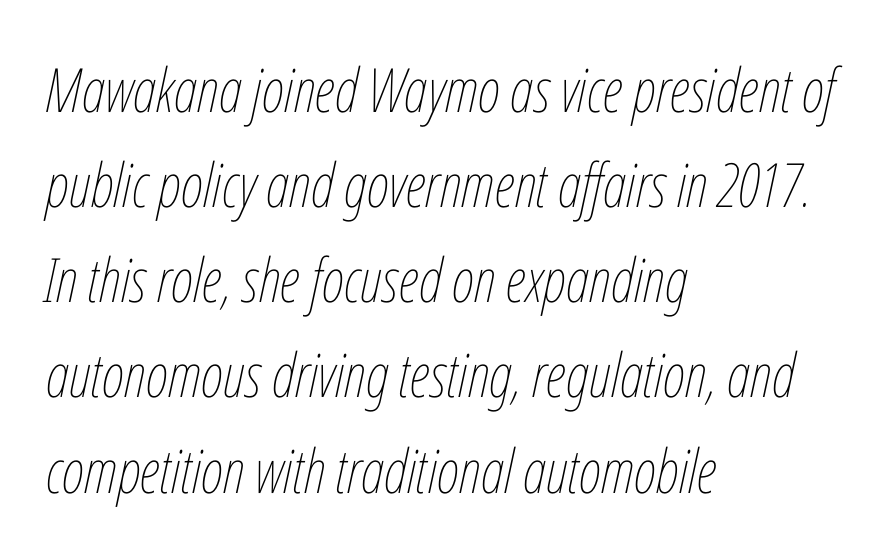
The passage shown leans; its letterforms are oblique. Observe the ordinary spacing: letters are neighbours, not strangers. Spacing verdict: proportional, widths tailored to each character. Each stroke keeps to a modest, everyday thickness or less. Each line starts at the same left margin while the right side varies.
